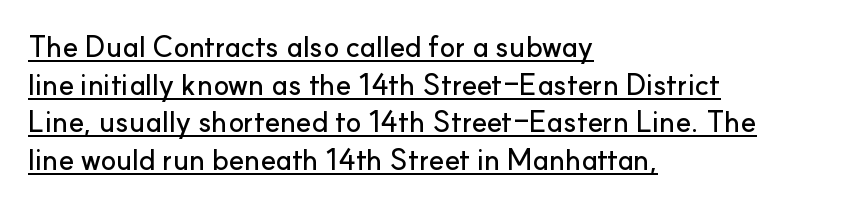
The image shows 29 px sans-serif type, upright; set left-aligned, normal line spacing (1.3x), normal letter spacing, underlined; low stroke contrast and a small x-height.
